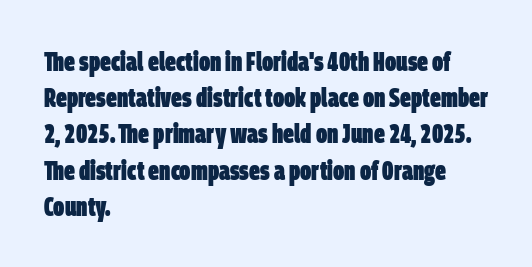
Compared with typical body copy, the letter spacing here is the same. Line beginnings align vertically; line endings do not. How would I describe the line gaps? Plain and ordinary. You'd pick this weight for a headline — it's a proper bold. The words here are not underlined.
